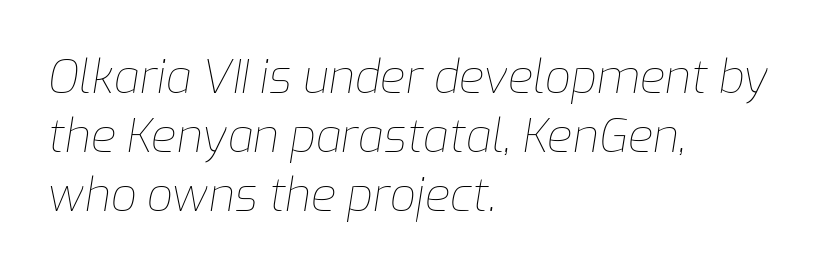
{"italic": "yes", "lean": "right", "slant_degrees": 9, "bold": "no", "weight": "thin", "width": "normal", "stroke_contrast": "low", "x_height": "medium", "monospaced": "no", "underline": "no", "align": "left", "line_spacing": "normal", "line_spacing_ratio": 1.28, "letter_spacing": "normal", "letter_spacing_em": 0.0, "glyph_px": 46}
